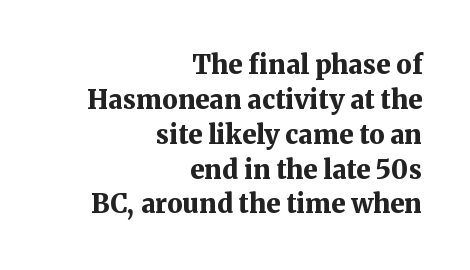
Right-aligned paragraph, ragged on the left. The glyphs have the mass of a bold cut. The lettering stays uniformly vertical, giving the passage a roman look. Spacing between characters is what you'd get straight out of the box.
